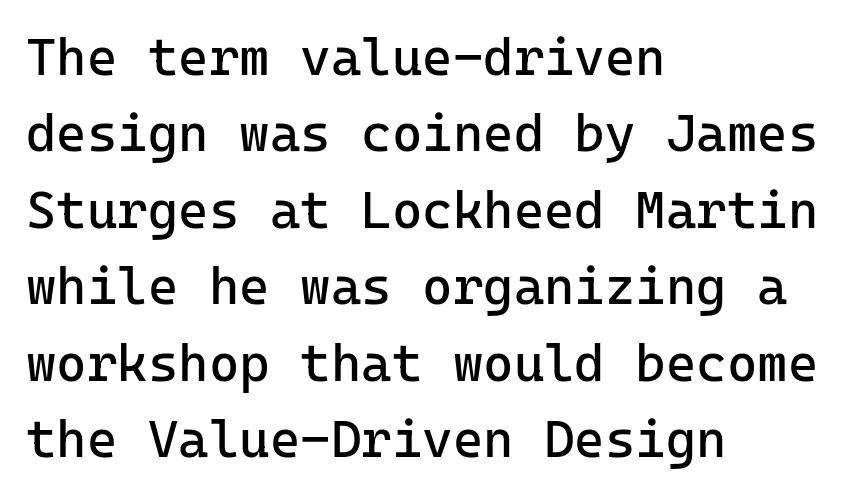
The image shows 52 px regular-weight sans-serif type, upright, monospaced; set left-aligned, normal line spacing (1.47x), normal letter spacing, not underlined; low stroke contrast and a medium x-height.
